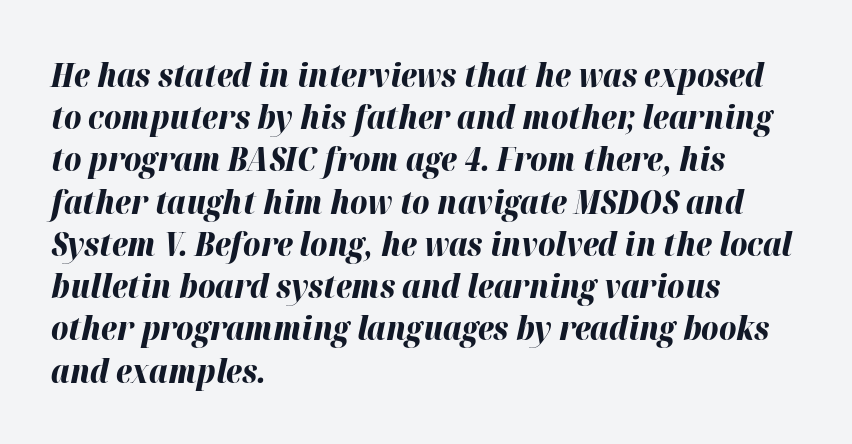
Q: Is the text bold? A: Yes.
Q: Is the text italic (slanted)? A: Yes, it leans right by about 12 degrees.
Q: Is the text underlined? A: No.
Q: How is the paragraph aligned? A: Left-aligned.
Q: Is the spacing between letters normal or unusually wide? A: Normal.
Q: Is the spacing between lines tight, normal or loose? A: Normal.
Q: Width (condensed, normal, or wide)? A: Normal.
Q: Stroke contrast? A: High.
Q: x-height? A: Medium.
Q: Monospaced? A: No.
